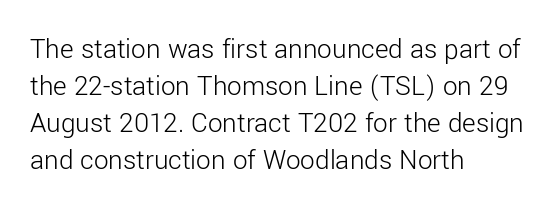
Q: Is the text bold? A: No.
Q: Is the text italic (slanted)? A: No, it is upright.
Q: Is the typeface a serif or a sans-serif typeface? A: Sans-serif.
Q: Is the text underlined? A: No.
Q: How is the paragraph aligned? A: Left-aligned.
Q: Is the spacing between letters normal or unusually wide? A: Normal.
Q: Is the spacing between lines tight, normal or loose? A: Normal.
Q: Width (condensed, normal, or wide)? A: Normal.
Q: Stroke contrast? A: Low.
Q: x-height? A: Medium.
Q: Monospaced? A: No.
